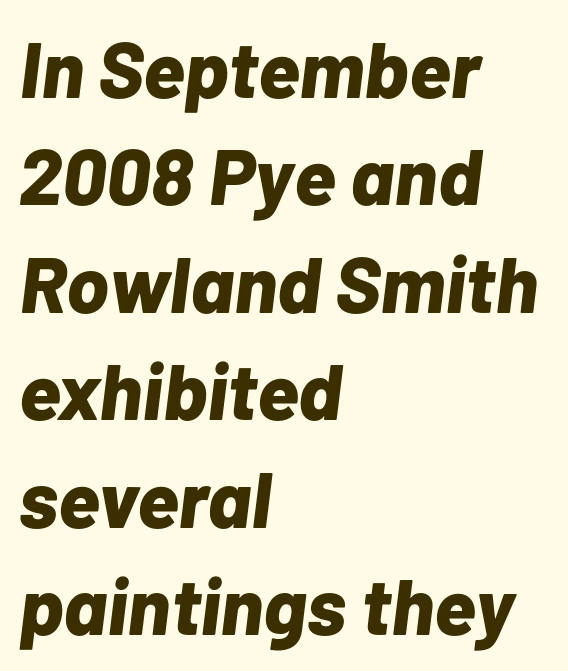
Q: Is the text bold? A: Yes.
Q: Is the text italic (slanted)? A: Yes, it leans right by about 7 degrees.
Q: Is the text underlined? A: No.
Q: How is the paragraph aligned? A: Left-aligned.
Q: Is the spacing between letters normal or unusually wide? A: Normal.
Q: Is the spacing between lines tight, normal or loose? A: Normal.
Q: Width (condensed, normal, or wide)? A: Normal.
Q: Stroke contrast? A: Low.
Q: x-height? A: Medium.
Q: Monospaced? A: No.
